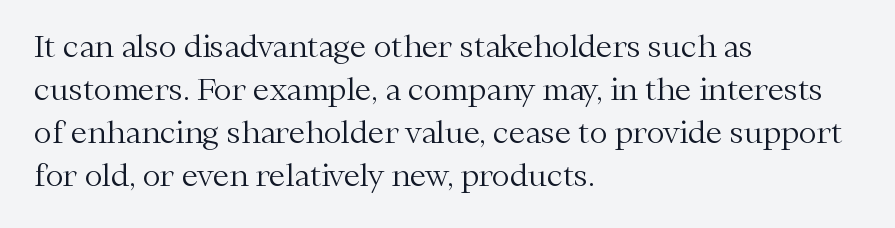
The image shows 30 px light serif type, upright; set left-aligned, normal line spacing (1.43x), normal letter spacing, not underlined; medium stroke contrast and a medium x-height.
